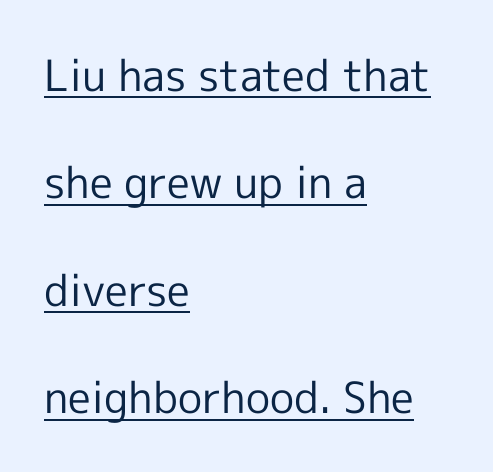
{"serif": "no", "italic": "no", "bold": "no", "weight": "regular", "width": "normal", "x_height": "medium", "monospaced": "no", "underline": "yes", "align": "left", "line_spacing": "loose", "line_spacing_ratio": 2.5, "letter_spacing": "normal", "letter_spacing_em": 0.0, "glyph_px": 43}
